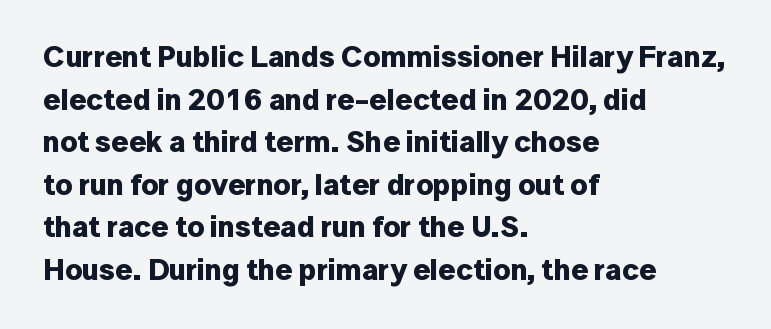
{"serif": "no", "italic": "no", "bold": "yes", "weight": "bold", "width": "normal", "stroke_contrast": "low", "x_height": "medium", "monospaced": "no", "underline": "no", "align": "left", "line_spacing": "normal", "line_spacing_ratio": 1.42, "letter_spacing": "normal", "letter_spacing_em": 0.0, "glyph_px": 30}
